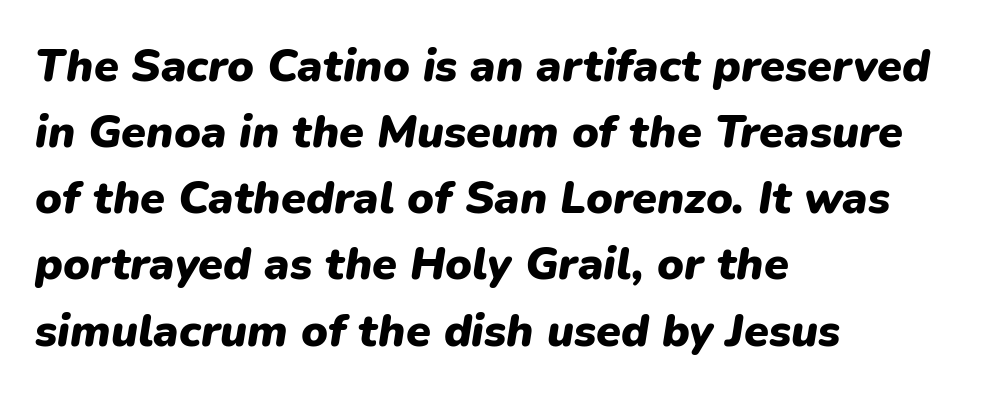
Q: Is the text bold? A: Yes.
Q: Is the text italic (slanted)? A: Yes, it leans right by about 9 degrees.
Q: Is the text underlined? A: No.
Q: How is the paragraph aligned? A: Left-aligned.
Q: Is the spacing between letters normal or unusually wide? A: Normal.
Q: Is the spacing between lines tight, normal or loose? A: Normal.
Q: Width (condensed, normal, or wide)? A: Normal.
Q: Stroke contrast? A: Low.
Q: x-height? A: Medium.
Q: Monospaced? A: No.
